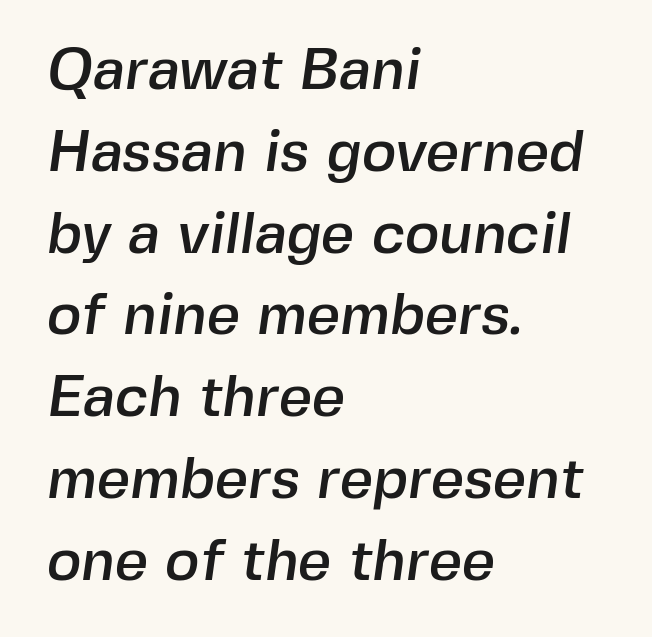
{"serif": "no", "width": "normal", "x_height": "medium", "monospaced": "no", "underline": "no", "align": "left", "line_spacing": "normal", "line_spacing_ratio": 1.41, "letter_spacing": "normal", "letter_spacing_em": 0.0, "glyph_px": 58}
